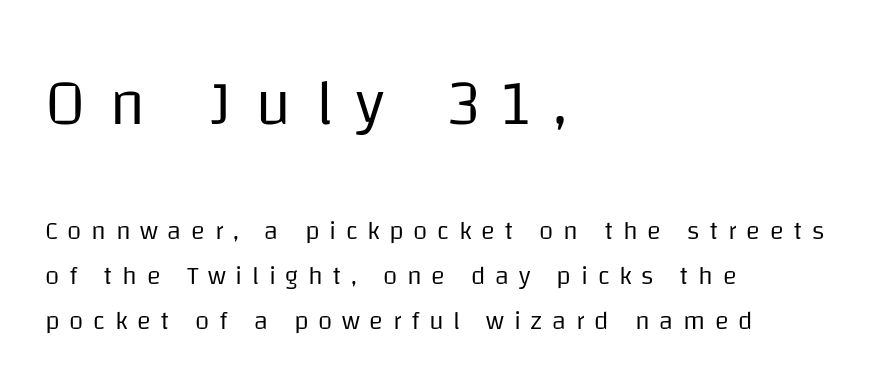
{"serif": "no", "italic": "no", "bold": "no", "weight": "regular", "width": "normal", "stroke_contrast": "low", "x_height": "large", "monospaced": "no", "underline": "no", "align": "left", "line_spacing_ratio": 1.73, "letter_spacing": "wide", "letter_spacing_em": 0.37, "larger_block": "first", "size_ratio": 2.46, "glyph_px": 64}
